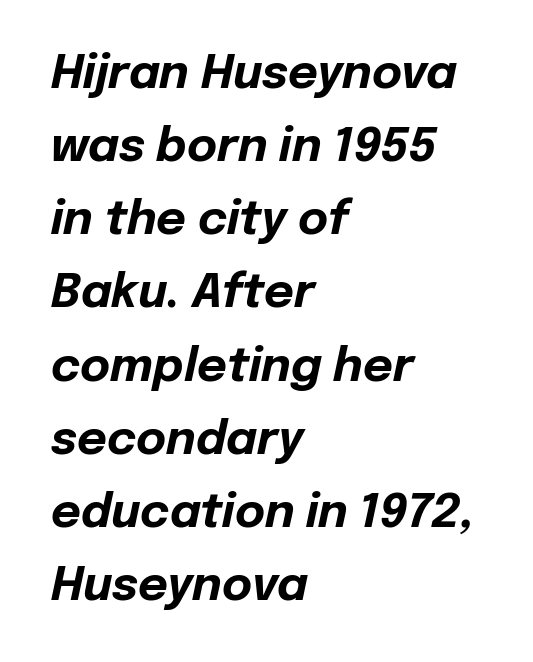
Q: Is the text bold? A: Yes.
Q: Is the text italic (slanted)? A: Yes, it leans right by about 12 degrees.
Q: Is the text underlined? A: No.
Q: How is the paragraph aligned? A: Left-aligned.
Q: Is the spacing between letters normal or unusually wide? A: Normal.
Q: Is the spacing between lines tight, normal or loose? A: Normal.
Q: Width (condensed, normal, or wide)? A: Normal.
Q: Stroke contrast? A: Low.
Q: x-height? A: Medium.
Q: Monospaced? A: No.
